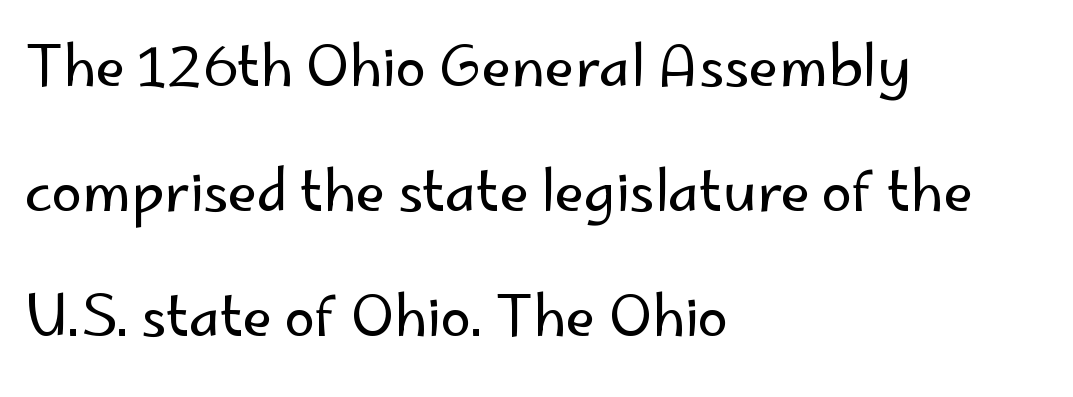
Q: Is the text bold? A: No.
Q: Is the text italic (slanted)? A: No, it is upright.
Q: Is the typeface a serif or a sans-serif typeface? A: Sans-serif.
Q: Is the text underlined? A: No.
Q: How is the paragraph aligned? A: Left-aligned.
Q: Is the spacing between letters normal or unusually wide? A: Normal.
Q: Is the spacing between lines tight, normal or loose? A: Loose.
Q: Width (condensed, normal, or wide)? A: Normal.
Q: Stroke contrast? A: Low.
Q: x-height? A: Small.
Q: Monospaced? A: No.
